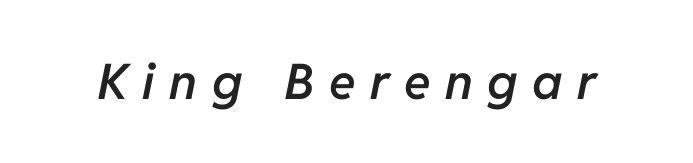
Anything drawn beneath the words? Only blank space. The face used here is proportionally spaced, like ordinary book or web type. The rendering applies a slant to the glyphs. Each word looks stretched out because of the extra space between its letters. Every letter is mildly thick-stroked: semibold rather than bold.
